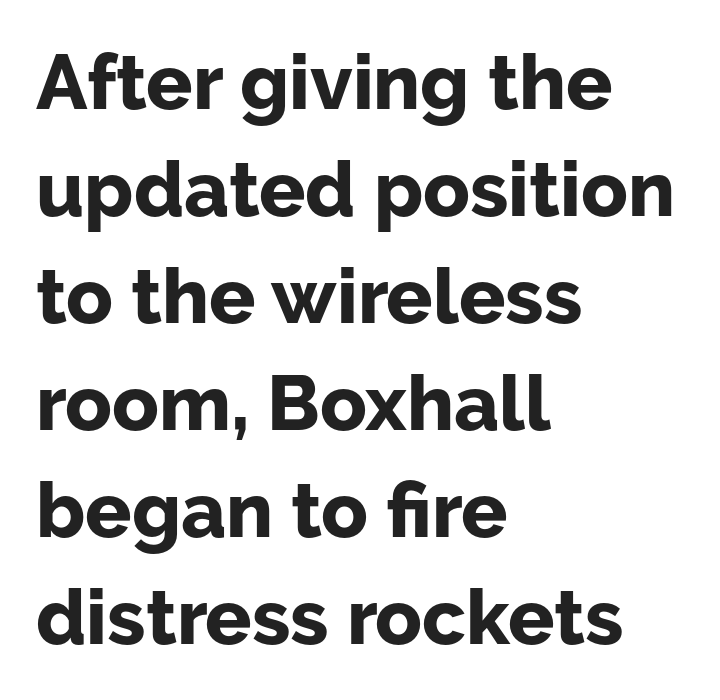
The image shows 77 px bold sans-serif type, upright; set left-aligned, normal line spacing (1.39x), normal letter spacing, not underlined; low stroke contrast and a medium x-height.
